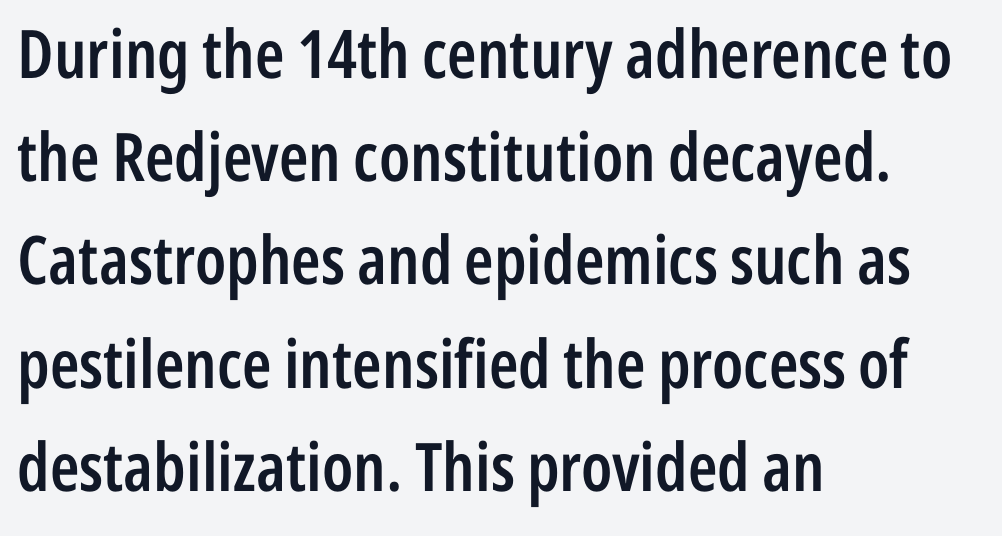
Q: Is the text bold? A: Semi-bold.
Q: Is the text italic (slanted)? A: No, it is upright.
Q: Is the typeface a serif or a sans-serif typeface? A: Sans-serif.
Q: Is the text underlined? A: No.
Q: How is the paragraph aligned? A: Left-aligned.
Q: Is the spacing between letters normal or unusually wide? A: Normal.
Q: Is the spacing between lines tight, normal or loose? A: Normal.
Q: Width (condensed, normal, or wide)? A: Condensed.
Q: Stroke contrast? A: Low.
Q: x-height? A: Medium.
Q: Monospaced? A: No.
